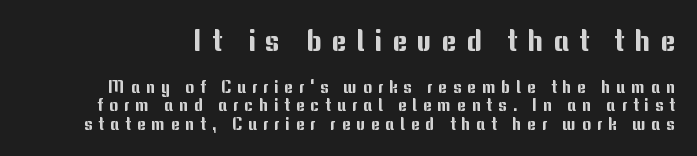
The image shows 29 px sans-serif type, upright; set tight line spacing (1.07x), unusually wide letter spacing (+0.34 em), not underlined; the first (top) block is 1.71x larger; medium stroke contrast and a medium x-height.
